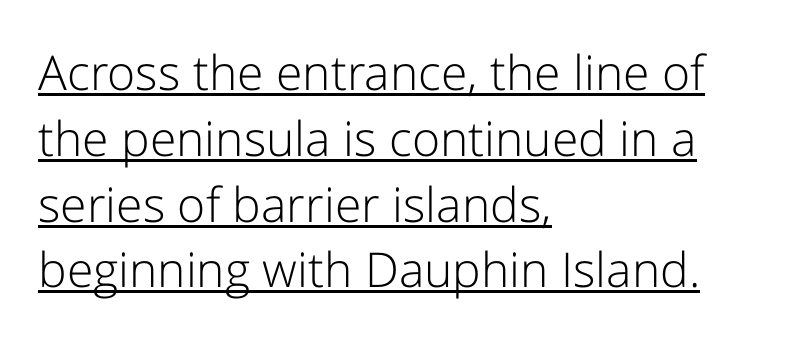
Every word sits above its own underline. Each new line begins a customary step beneath the previous one. Do the characters align in a grid? No, the font is proportional. Tracking value appears to be zero — textbook default spacing. Bold? No — there's no thickening of the strokes.
